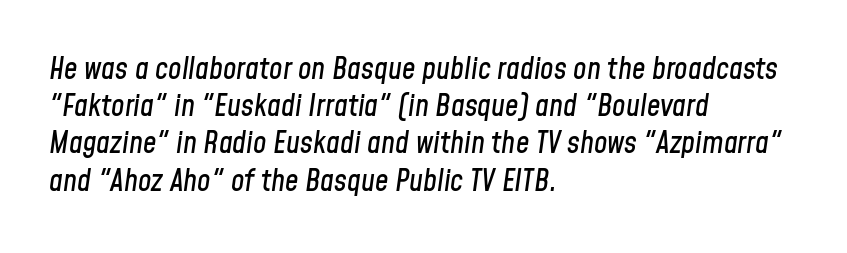
Q: Is the text italic (slanted)? A: Yes, it leans right by about 8 degrees.
Q: Is the text underlined? A: No.
Q: How is the paragraph aligned? A: Left-aligned.
Q: Is the spacing between letters normal or unusually wide? A: Normal.
Q: Width (condensed, normal, or wide)? A: Condensed.
Q: Stroke contrast? A: Low.
Q: x-height? A: Medium.
Q: Monospaced? A: No.
